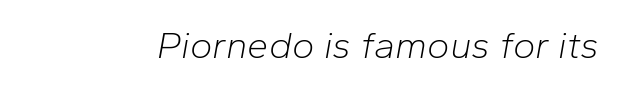
Q: Is the text bold? A: No.
Q: Is the text italic (slanted)? A: Yes, it leans right by about 10 degrees.
Q: Is the text underlined? A: No.
Q: Is the spacing between letters normal or unusually wide? A: Normal.
Q: Width (condensed, normal, or wide)? A: Normal.
Q: Stroke contrast? A: Low.
Q: x-height? A: Medium.
Q: Monospaced? A: No.
